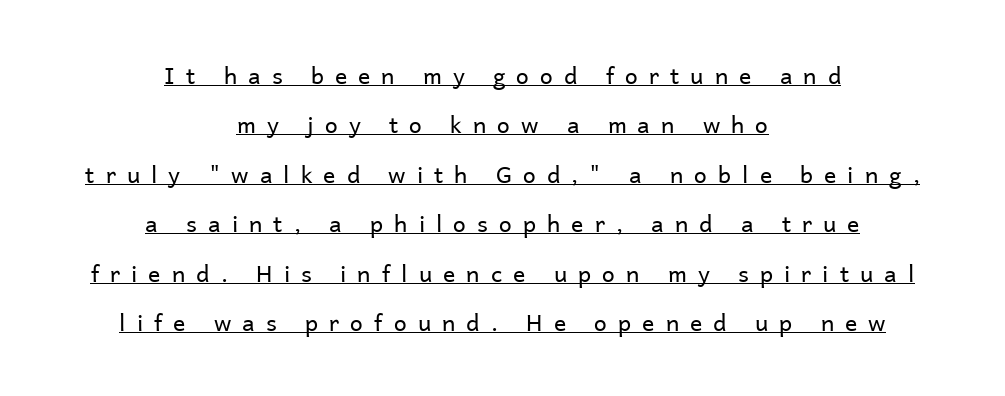
Check the space under the baseline: a stroke is drawn there. Does the lettering tilt? It doesn't — this is upright. Where is the straight margin? There isn't one; the lines are centered. Stems here are at most as thick as an everyday book face. The space between consecutive lines is lavish.
